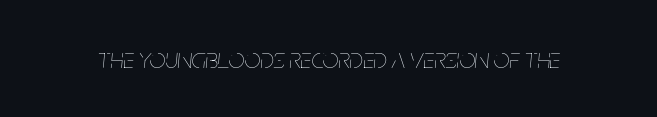
Q: Is the text bold? A: No.
Q: Is the text italic (slanted)? A: Yes, it leans right by about 5 degrees.
Q: Is the text underlined? A: No.
Q: Is the spacing between letters normal or unusually wide? A: Normal.
Q: Width (condensed, normal, or wide)? A: Condensed.
Q: Stroke contrast? A: Low.
Q: x-height? A: Large.
Q: Monospaced? A: No.
